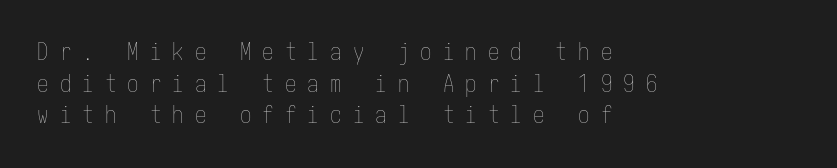
Letters have the restrained weight of plain body copy at most. Nope, not italic — everything's standing straight. Honestly, there is no underline to notice here at all. Rows of type keep a routine distance in the vertical direction. These lines are set flush left with a ragged right edge. Caption: expanded tracking, letters set apart.
